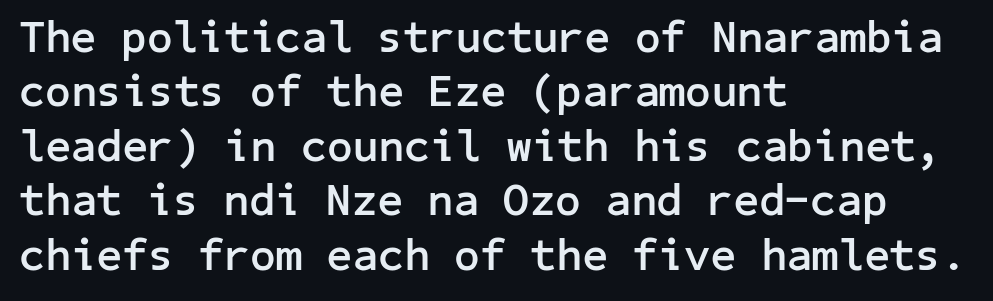
{"serif": "no", "italic": "no", "bold": "yes", "weight": "semibold", "width": "normal", "stroke_contrast": "low", "x_height": "medium", "underline": "no", "align": "left", "line_spacing_ratio": 1.21, "letter_spacing": "normal", "letter_spacing_em": 0.0, "glyph_px": 45}
